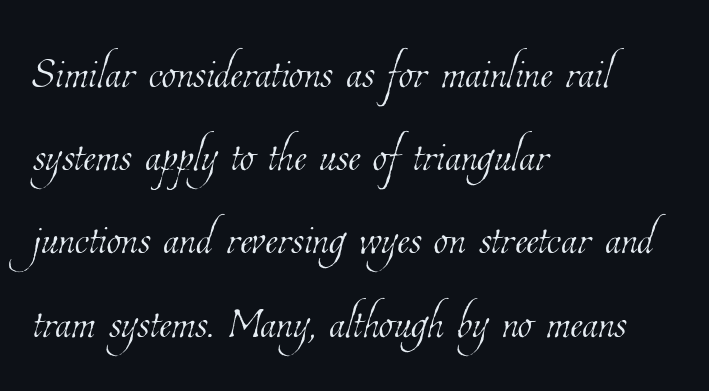
{"bold": "no", "weight": "thin", "width": "condensed", "stroke_contrast": "low", "x_height": "medium", "monospaced": "no", "underline": "no", "align": "left", "line_spacing": "normal", "line_spacing_ratio": 1.41, "letter_spacing": "normal", "letter_spacing_em": 0.0, "glyph_px": 59}
